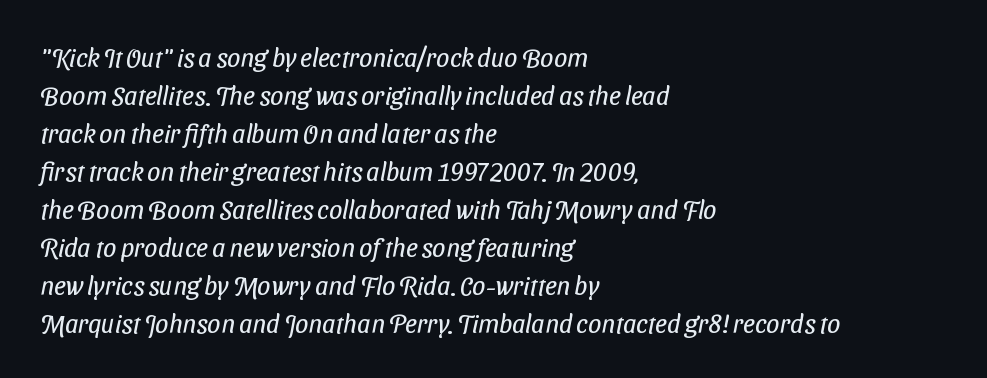
The image shows 26 px text type; set left-aligned, normal line spacing (1.46x), normal letter spacing, not underlined.
